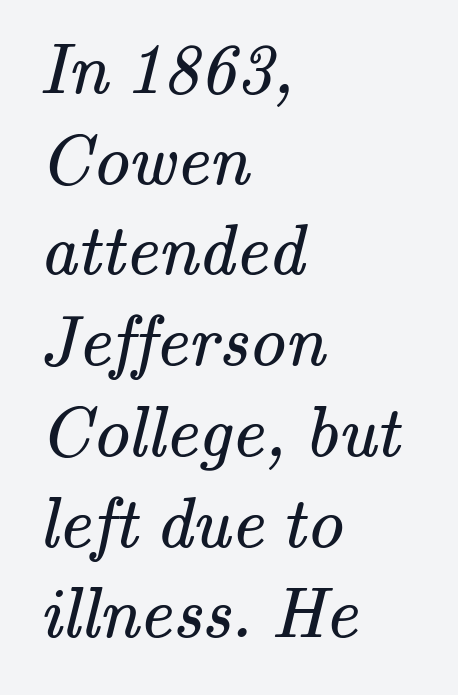
{"serif": "yes", "bold": "no", "weight": "regular", "width": "normal", "stroke_contrast": "medium", "x_height": "small", "monospaced": "no", "underline": "no", "align": "left", "line_spacing": "normal", "line_spacing_ratio": 1.26, "letter_spacing": "normal", "letter_spacing_em": 0.0, "glyph_px": 72}
